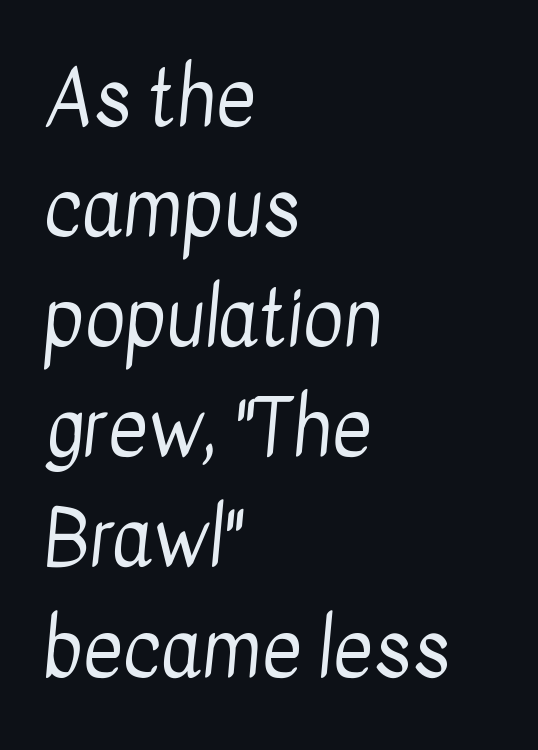
The image shows 77 px regular-weight, condensed sans-serif type; set left-aligned, normal line spacing (1.43x), normal letter spacing, not underlined; low stroke contrast and a medium x-height.
